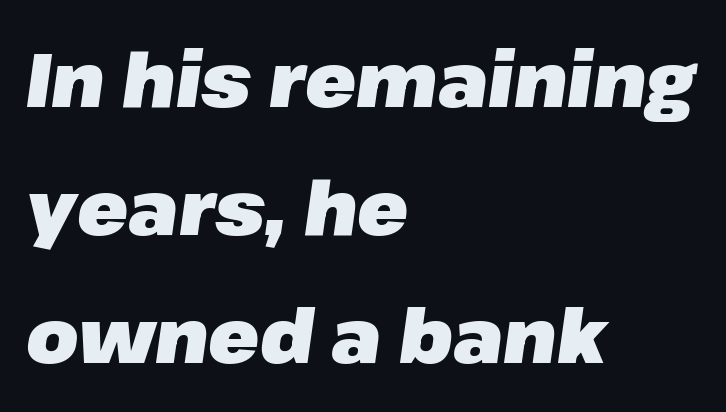
{"italic": "yes", "lean": "right", "slant_degrees": 8, "bold": "yes", "weight": "heavy", "width": "normal", "stroke_contrast": "low", "x_height": "medium", "monospaced": "no", "underline": "no", "align": "left", "line_spacing_ratio": 1.71, "letter_spacing": "normal", "letter_spacing_em": 0.0, "glyph_px": 75}
